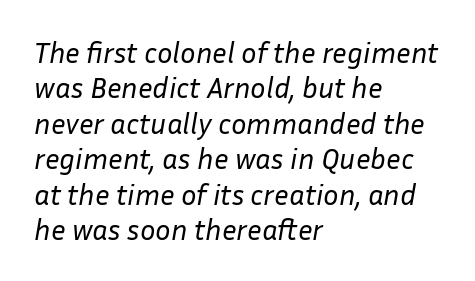
Q: Is the text bold? A: No.
Q: Is the text italic (slanted)? A: Yes, it leans right by about 10 degrees.
Q: Is the text underlined? A: No.
Q: How is the paragraph aligned? A: Left-aligned.
Q: Is the spacing between letters normal or unusually wide? A: Normal.
Q: Width (condensed, normal, or wide)? A: Normal.
Q: Stroke contrast? A: Low.
Q: x-height? A: Medium.
Q: Monospaced? A: No.
